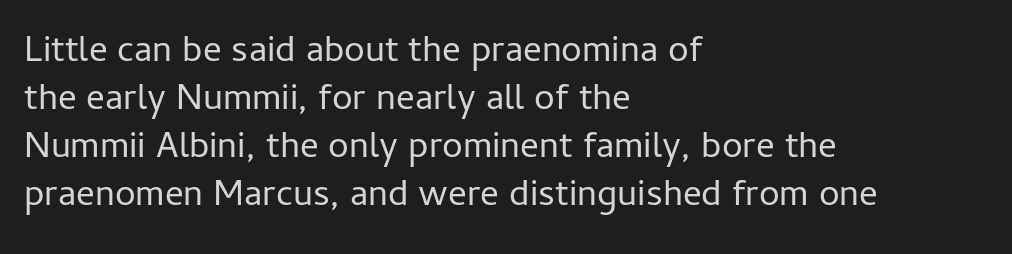
The image shows 37 px regular-weight sans-serif type, upright; set left-aligned, normal line spacing (1.3x), normal letter spacing, not underlined; low stroke contrast and a medium x-height.
